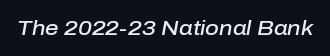
The image shows 21 px text type, italic (leaning right); set normal letter spacing, not underlined.
